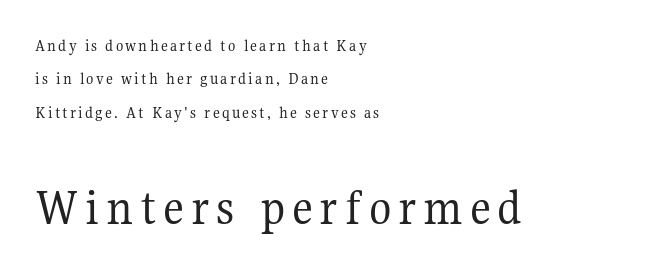
Q: Is the text bold? A: No.
Q: Is the text italic (slanted)? A: No, it is upright.
Q: Is the typeface a serif or a sans-serif typeface? A: Serif.
Q: Is the text underlined? A: No.
Q: How is the paragraph aligned? A: Left-aligned.
Q: Is the spacing between lines tight, normal or loose? A: Loose.
Q: Which block of text is set in a larger size, the first (top) or the second (bottom)? A: The second (bottom) one.
Q: Width (condensed, normal, or wide)? A: Normal.
Q: Stroke contrast? A: Medium.
Q: x-height? A: Medium.
Q: Monospaced? A: No.
